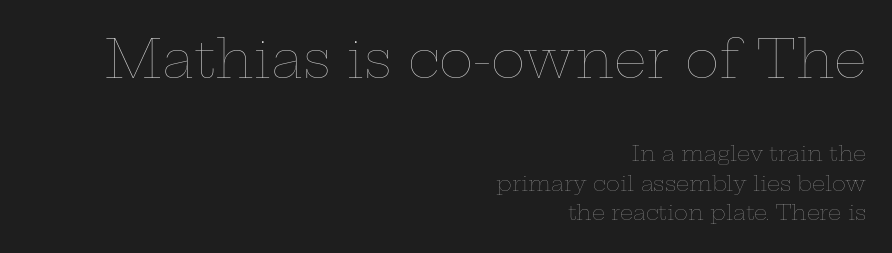
The image shows 52 px thin, wide type, upright; set right-aligned, normal line spacing (1.4x), normal letter spacing, not underlined; the first (top) block is 2.48x larger; low stroke contrast and a medium x-height.
